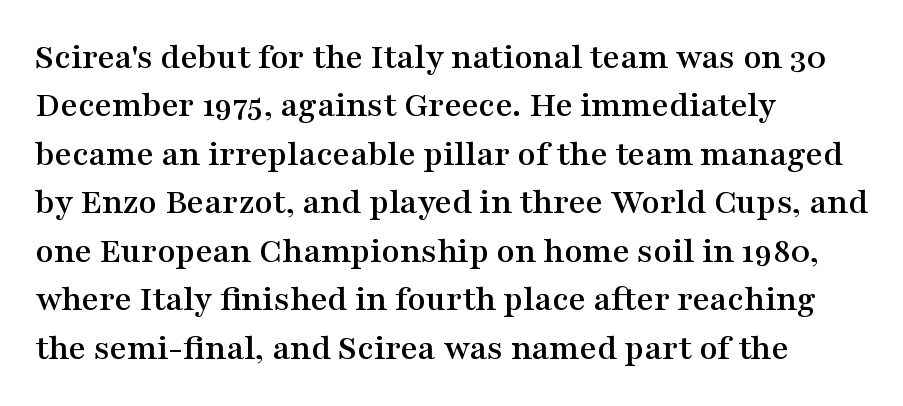
Check the space under the baseline: it is left empty. Tracking here is standard; glyphs follow each other at the usual distance. Examine the stroke ends and you'll spot serifs. The lines sit at an ordinary, default distance from one another. These lines are rendered in a variable-pitch font.
